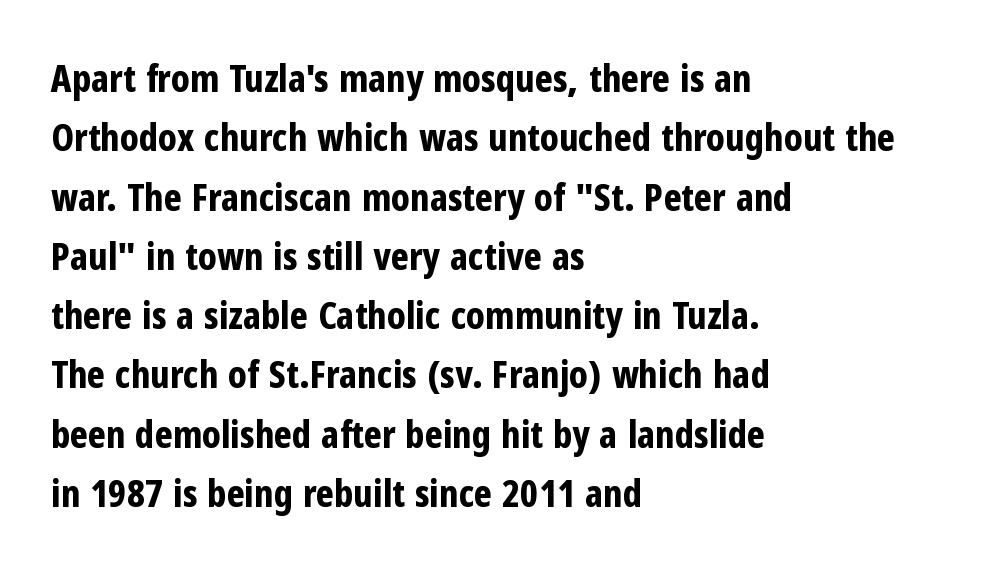
A typesetter would label this face a sans. Honestly, the row spacing looks completely unremarkable. The passage is arranged the way most books set body copy — flush left. Bold? Absolutely — the strokes are thick and heavy.
